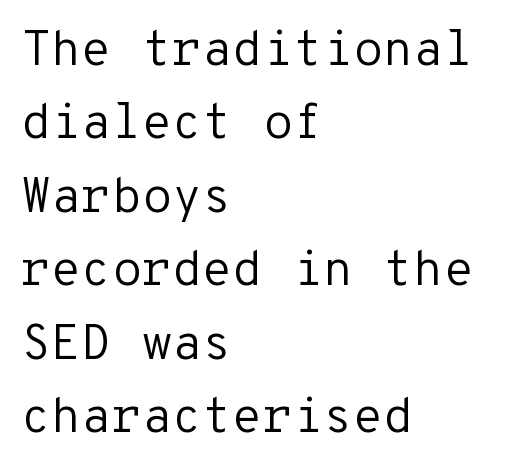
The image shows 49 px regular-weight sans-serif type, upright, monospaced; set left-aligned, normal line spacing (1.5x), normal letter spacing, not underlined; low stroke contrast and a medium x-height.
